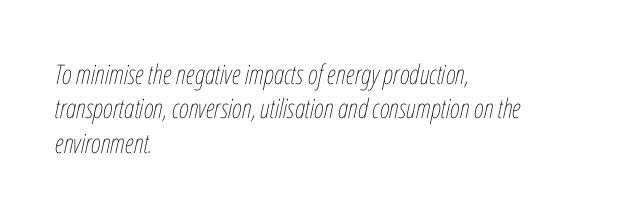
The image shows 27 px text type, italic (leaning right); set left-aligned, normal line spacing (1.27x), normal letter spacing, not underlined.
